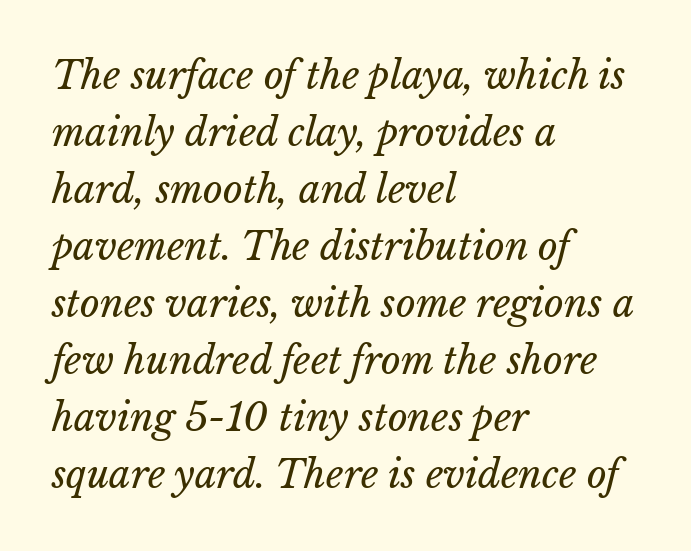
{"bold": "no", "weight": "regular", "width": "normal", "stroke_contrast": "low", "x_height": "medium", "monospaced": "no", "underline": "no", "align": "left", "line_spacing": "normal", "line_spacing_ratio": 1.5, "letter_spacing": "normal", "letter_spacing_em": 0.0, "glyph_px": 38}
